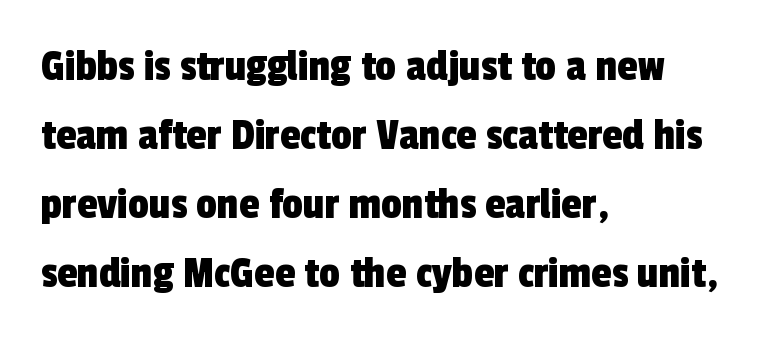
A student would call this left alignment; a typographer would say flush left, rag right. Only glyphs here, with clear space below each row. The designer left line spacing at the default. The text was rendered using a sans face with plain stroke endings.
